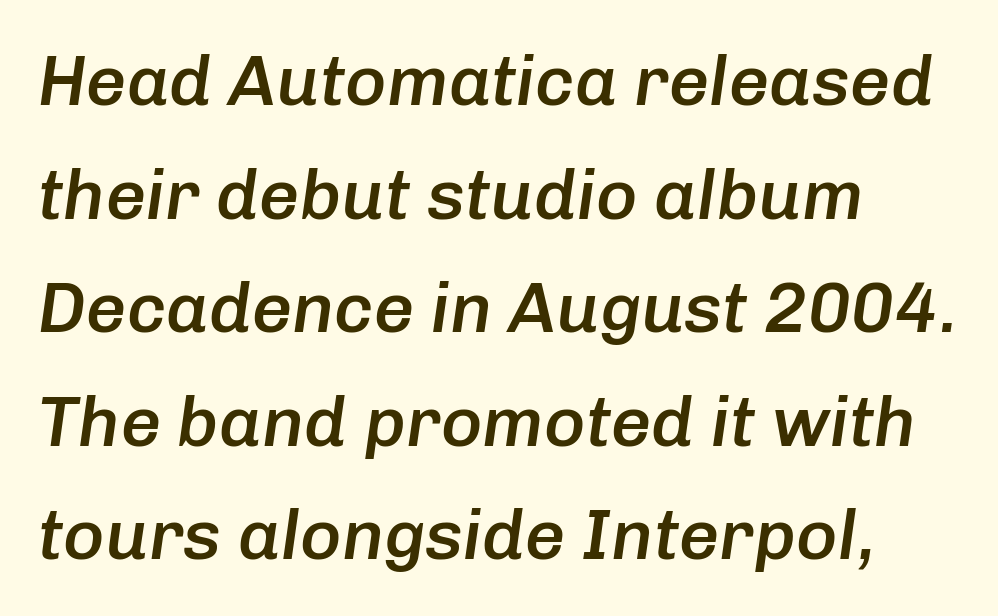
Q: Is the text bold? A: Semi-bold.
Q: Is the text italic (slanted)? A: Yes, it leans right by about 8 degrees.
Q: Is the text underlined? A: No.
Q: How is the paragraph aligned? A: Left-aligned.
Q: Is the spacing between letters normal or unusually wide? A: Normal.
Q: Is the spacing between lines tight, normal or loose? A: Normal.
Q: Width (condensed, normal, or wide)? A: Normal.
Q: Stroke contrast? A: Low.
Q: x-height? A: Medium.
Q: Monospaced? A: No.
